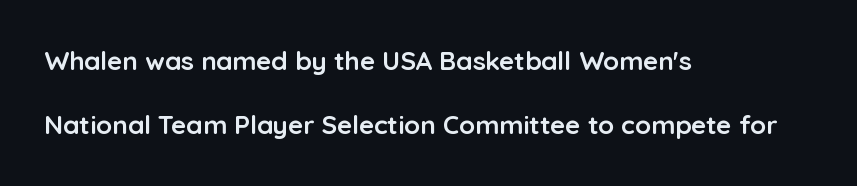
{"italic": "no", "bold": "yes", "underline": "no", "align": "left", "line_spacing": "loose", "line_spacing_ratio": 2.47, "letter_spacing": "normal", "letter_spacing_em": 0.0, "glyph_px": 26}
